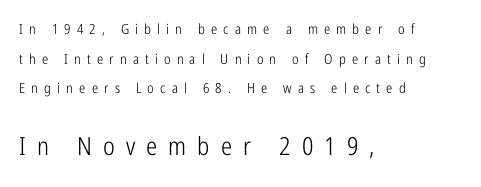
{"italic": "no", "bold": "no", "underline": "no", "align": "left", "line_spacing": "loose", "line_spacing_ratio": 2.12, "letter_spacing": "wide", "letter_spacing_em": 0.44, "larger_block": "second", "size_ratio": 1.79, "glyph_px": 25}
